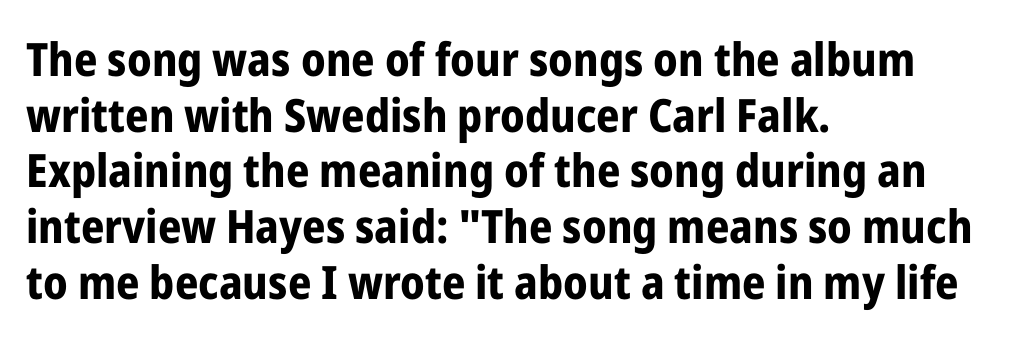
{"serif": "no", "italic": "no", "bold": "yes", "weight": "bold", "width": "condensed", "stroke_contrast": "low", "x_height": "medium", "monospaced": "no", "underline": "no", "align": "left", "line_spacing_ratio": 1.21, "letter_spacing": "normal", "letter_spacing_em": 0.0, "glyph_px": 46}
